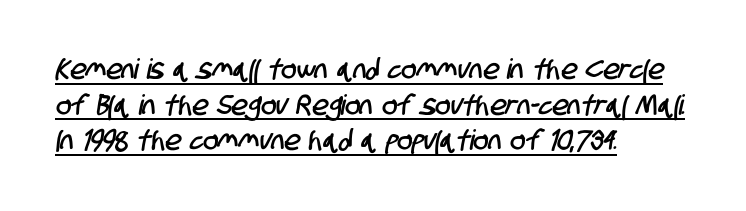
{"serif": "no", "width": "condensed", "stroke_contrast": "low", "x_height": "large", "monospaced": "no", "underline": "yes", "align": "left", "line_spacing": "normal", "line_spacing_ratio": 1.27, "letter_spacing": "normal", "letter_spacing_em": 0.0, "glyph_px": 28}
